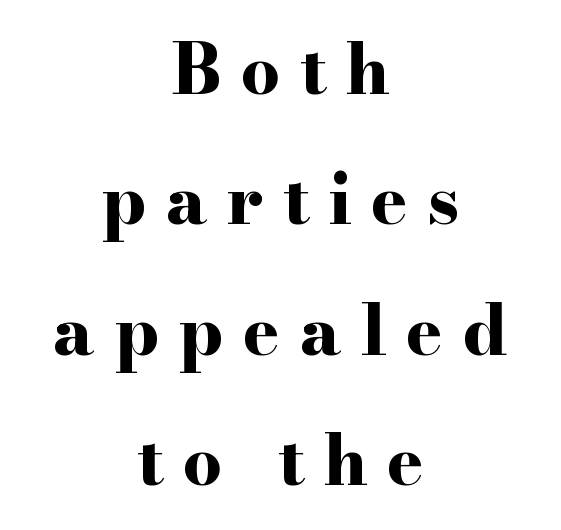
The image shows 69 px bold, wide serif type, upright; set centered, line spacing 1.89x, unusually wide letter spacing (+0.28 em), not underlined; high stroke contrast and a small x-height.
